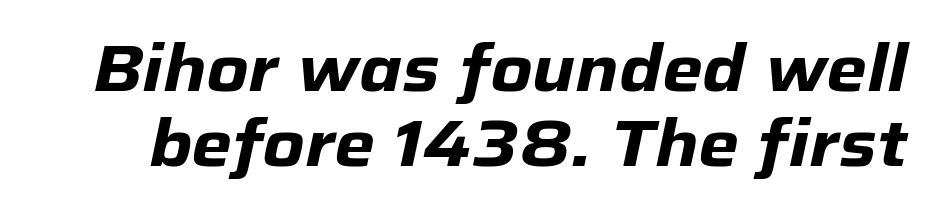
{"italic": "yes", "lean": "right", "slant_degrees": 12, "bold": "yes", "weight": "heavy", "width": "normal", "stroke_contrast": "low", "x_height": "medium", "monospaced": "no", "underline": "no", "line_spacing": "tight", "line_spacing_ratio": 1.15, "letter_spacing": "normal", "letter_spacing_em": 0.0, "glyph_px": 65}
